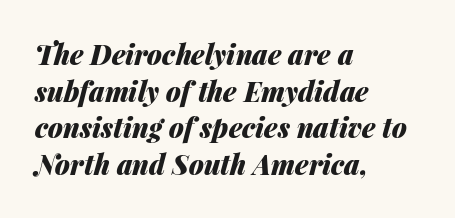
The image shows 27 px bold type, italic (leaning right); set left-aligned, normal line spacing (1.36x), normal letter spacing, not underlined.
